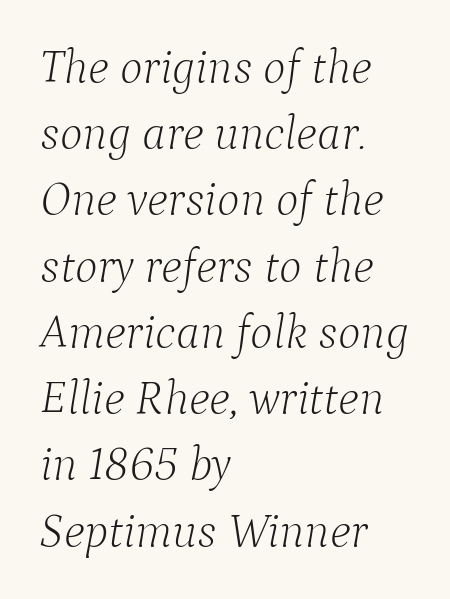
This sample has the flowing, uneven cadence of proportional lettering. The area under the type is left untouched. Weight: regular or lighter. Observe the serifs anchoring each vertical stroke in this sample. The letters sit at their default tracking, neither squeezed nor spread. Horizontally, the lines are justified to the leading edge only.
